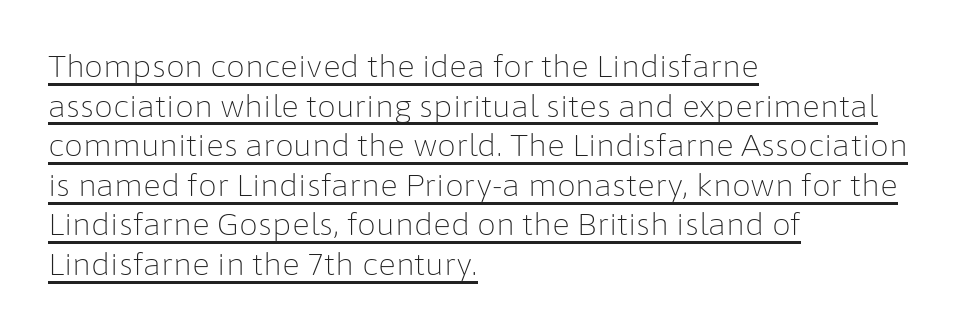
These lines sit exactly where default settings would place them. Is the block centered? No — it sits flush against the left margin. Has an underline been added? It has. Is this a fixed-width face? No — the glyphs have proportional, varying widths.
